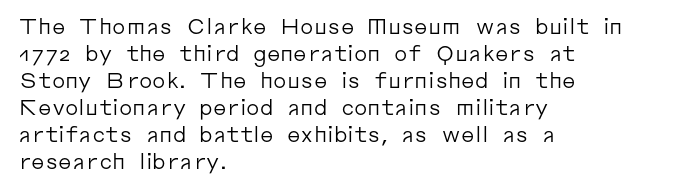
The image shows 21 px text type, upright; set left-aligned, normal line spacing (1.29x), normal letter spacing, not underlined.
